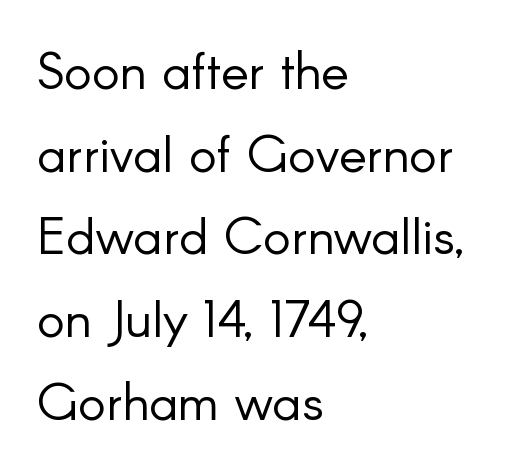
Descenders are the only things crossing below the line. The vertical gap from one line to the next is medium. Horizontally, the lines are justified to the leading edge only. These lines are rendered in a variable-pitch font. Unbolded letterforms with no extra heft.
